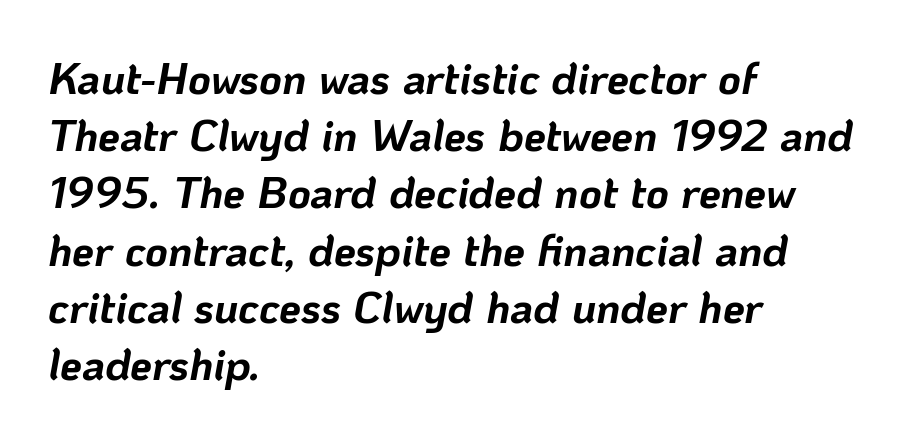
Q: Is the text bold? A: Yes.
Q: Is the text italic (slanted)? A: Yes, it leans right by about 10 degrees.
Q: Is the text underlined? A: No.
Q: How is the paragraph aligned? A: Left-aligned.
Q: Is the spacing between letters normal or unusually wide? A: Normal.
Q: Is the spacing between lines tight, normal or loose? A: Normal.
Q: Width (condensed, normal, or wide)? A: Normal.
Q: Stroke contrast? A: Low.
Q: x-height? A: Medium.
Q: Monospaced? A: No.
